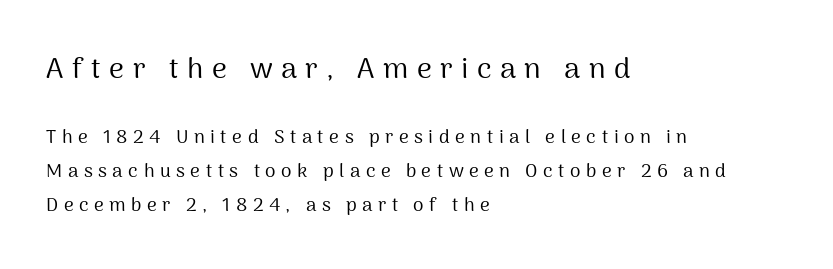
Q: Is the text bold? A: No.
Q: Is the text italic (slanted)? A: No, it is upright.
Q: Is the typeface a serif or a sans-serif typeface? A: Sans-serif.
Q: Is the text underlined? A: No.
Q: How is the paragraph aligned? A: Left-aligned.
Q: Is the spacing between letters normal or unusually wide? A: Unusually wide.
Q: Which block of text is set in a larger size, the first (top) or the second (bottom)? A: The first (top) one.
Q: Width (condensed, normal, or wide)? A: Normal.
Q: Stroke contrast? A: Medium.
Q: x-height? A: Medium.
Q: Monospaced? A: No.
